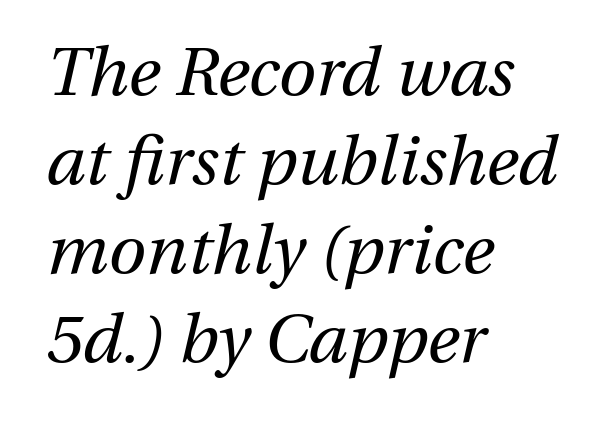
The image shows 68 px regular-weight type, italic (leaning right); set left-aligned, normal line spacing (1.31x), normal letter spacing, not underlined; medium stroke contrast and a medium x-height.
